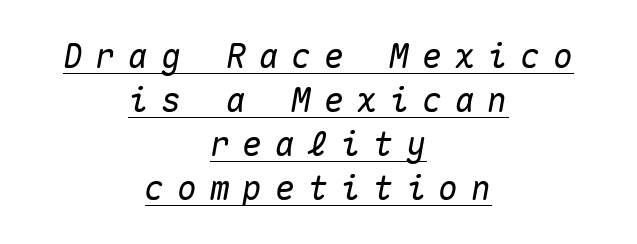
{"italic": "yes", "lean": "right", "slant_degrees": 10, "width": "normal", "stroke_contrast": "medium", "x_height": "medium", "monospaced": "yes", "underline": "yes", "align": "center", "line_spacing": "normal", "line_spacing_ratio": 1.33, "letter_spacing": "wide", "letter_spacing_em": 0.39, "glyph_px": 33}
